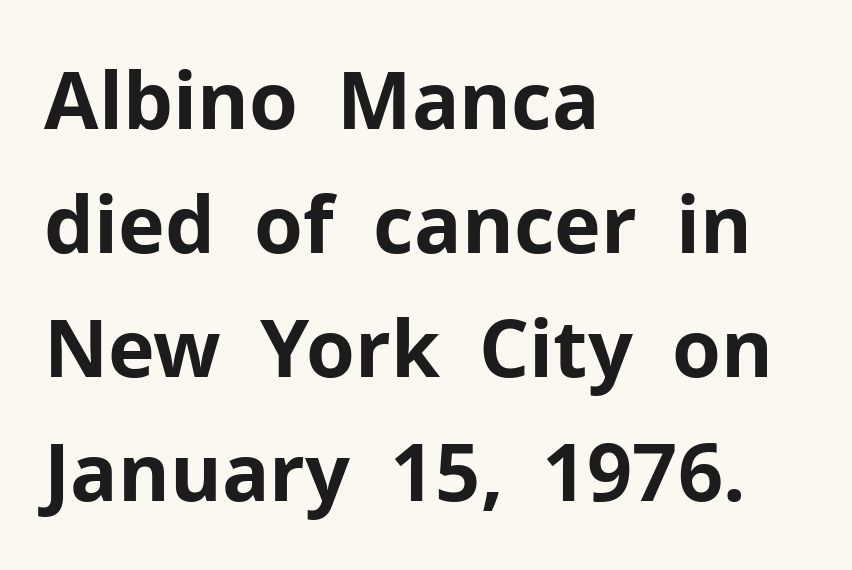
{"serif": "no", "italic": "no", "bold": "yes", "weight": "bold", "width": "normal", "stroke_contrast": "low", "x_height": "medium", "monospaced": "no", "underline": "no", "align": "left", "line_spacing": "normal", "line_spacing_ratio": 1.57, "letter_spacing": "normal", "letter_spacing_em": 0.0, "glyph_px": 79}
